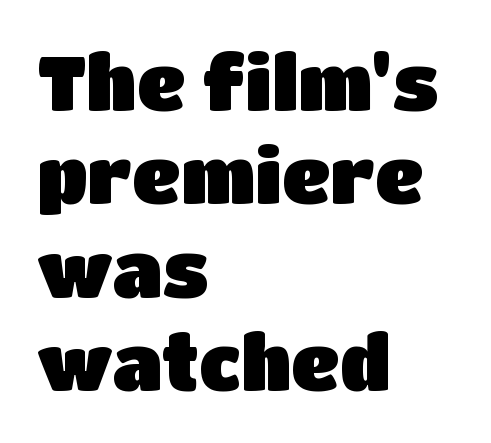
What stands out about the letter spacing? Nothing — it is the standard amount. The string is rendered with underlining switched off. Short and long lines alike share a common starting point at left. Regarding serifs, this sample does without them. Rendered with straight, roman letterforms. Spacing verdict: proportional, widths tailored to each character.
